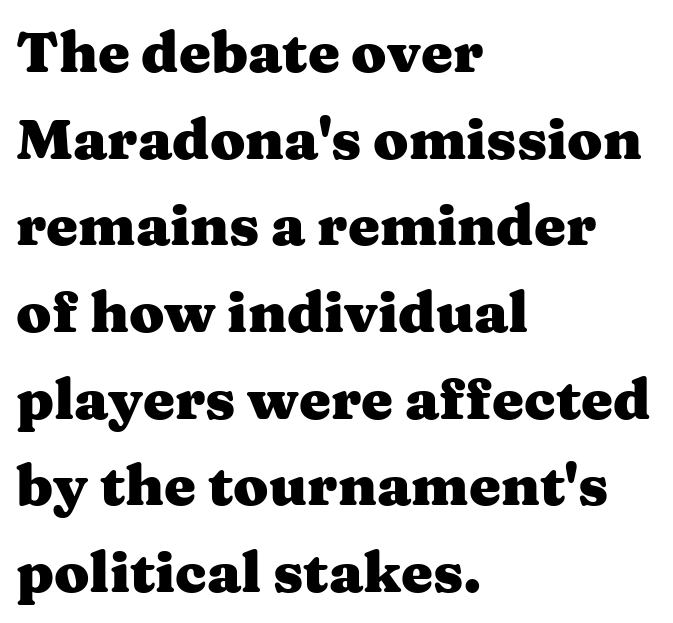
The image shows 57 px heavy, wide serif type, upright; set left-aligned, normal line spacing (1.52x), normal letter spacing, not underlined; medium stroke contrast and a medium x-height.
